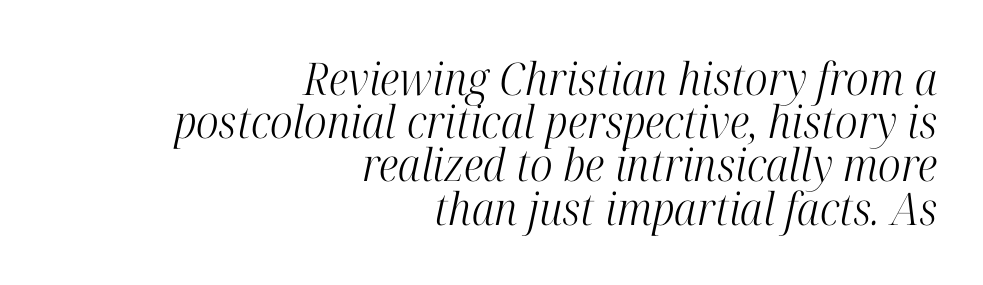
Q: Is the text bold? A: No.
Q: Is the text italic (slanted)? A: Yes, it leans right by about 12 degrees.
Q: Is the typeface a serif or a sans-serif typeface? A: Serif.
Q: Is the text underlined? A: No.
Q: How is the paragraph aligned? A: Right-aligned.
Q: Is the spacing between letters normal or unusually wide? A: Normal.
Q: Is the spacing between lines tight, normal or loose? A: Tight.
Q: Width (condensed, normal, or wide)? A: Condensed.
Q: Stroke contrast? A: High.
Q: x-height? A: Medium.
Q: Monospaced? A: No.
